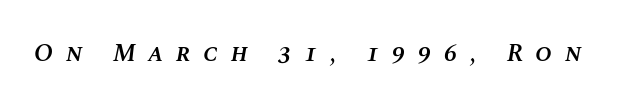
Bold? Not quite — semibold, heavier than regular but stopping short. The zone under the glyphs is completely vacant. This sample uses an oblique cut, with every glyph tilted off the vertical. This rendering widens character spacing well past its baseline value.
